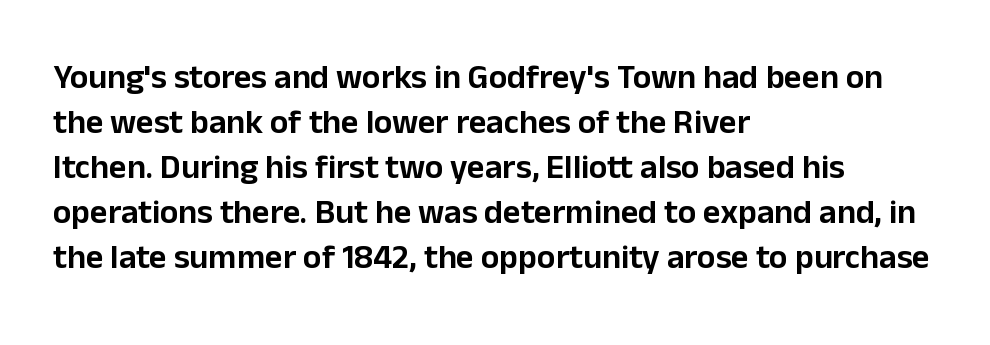
The image shows 34 px sans-serif type, upright; set left-aligned, normal line spacing (1.32x), normal letter spacing, not underlined; low stroke contrast and a medium x-height.
